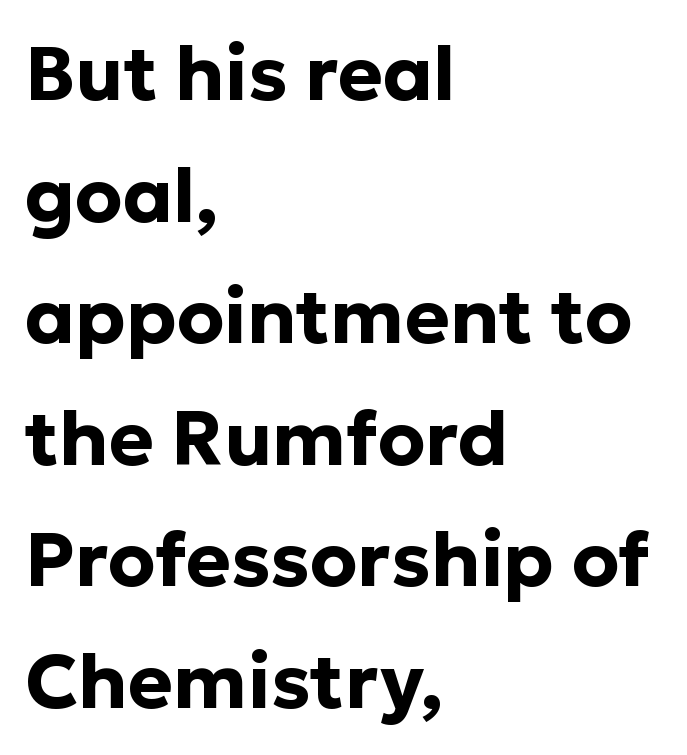
Q: Is the text bold? A: Yes.
Q: Is the text italic (slanted)? A: No, it is upright.
Q: Is the typeface a serif or a sans-serif typeface? A: Sans-serif.
Q: Is the text underlined? A: No.
Q: How is the paragraph aligned? A: Left-aligned.
Q: Is the spacing between letters normal or unusually wide? A: Normal.
Q: Is the spacing between lines tight, normal or loose? A: Normal.
Q: Width (condensed, normal, or wide)? A: Normal.
Q: Stroke contrast? A: Low.
Q: x-height? A: Medium.
Q: Monospaced? A: No.
